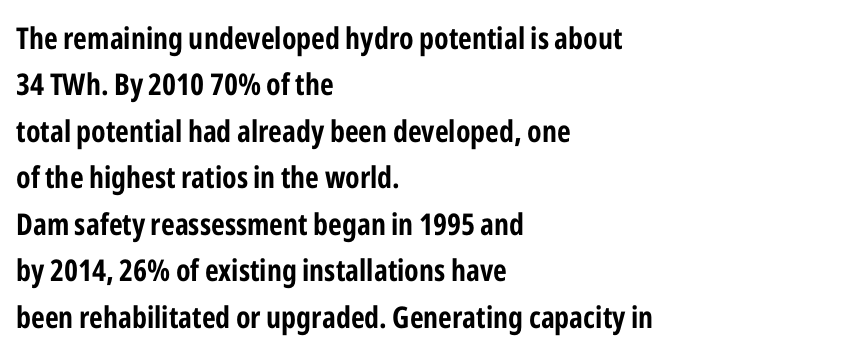
Q: Is the text bold? A: Yes.
Q: Is the text italic (slanted)? A: No, it is upright.
Q: Is the typeface a serif or a sans-serif typeface? A: Sans-serif.
Q: Is the text underlined? A: No.
Q: How is the paragraph aligned? A: Left-aligned.
Q: Is the spacing between letters normal or unusually wide? A: Normal.
Q: Is the spacing between lines tight, normal or loose? A: Normal.
Q: Width (condensed, normal, or wide)? A: Condensed.
Q: Stroke contrast? A: Low.
Q: x-height? A: Medium.
Q: Monospaced? A: No.
